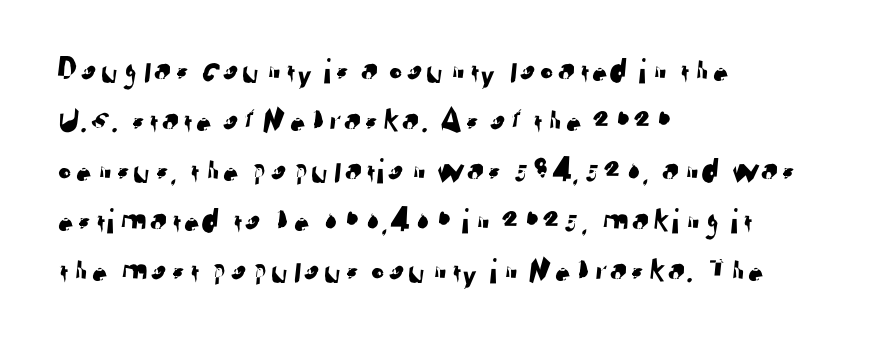
Q: Is the typeface a serif or a sans-serif typeface? A: Sans-serif.
Q: Is the text underlined? A: No.
Q: How is the paragraph aligned? A: Left-aligned.
Q: Is the spacing between letters normal or unusually wide? A: Normal.
Q: Is the spacing between lines tight, normal or loose? A: Normal.
Q: Width (condensed, normal, or wide)? A: Normal.
Q: Stroke contrast? A: Low.
Q: x-height? A: Medium.
Q: Monospaced? A: No.
